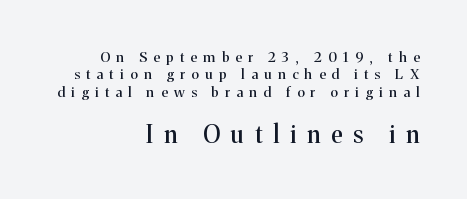
Q: Is the text italic (slanted)? A: No, it is upright.
Q: Is the text underlined? A: No.
Q: How is the paragraph aligned? A: Right-aligned.
Q: Is the spacing between letters normal or unusually wide? A: Unusually wide.
Q: Which block of text is set in a larger size, the first (top) or the second (bottom)? A: The second (bottom) one.
